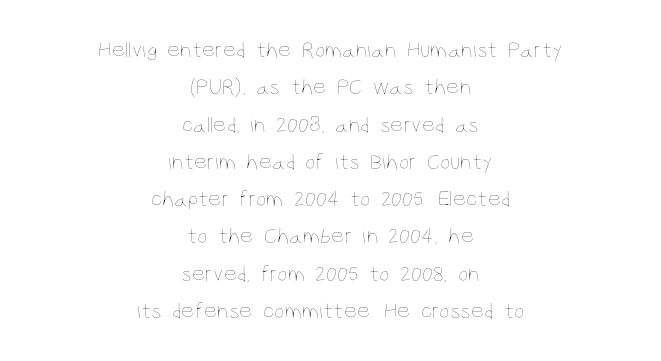
The image shows 23 px text type, upright; set centered, normal line spacing (1.62x), normal letter spacing, not underlined.
